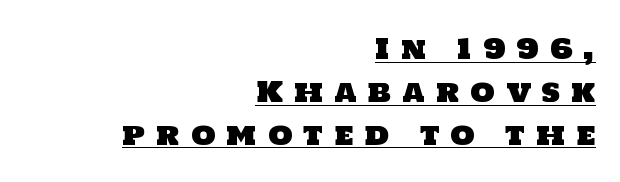
The text was rendered using a sans face with plain stroke endings. Successive baselines arrive at the customary interval. The lines are quadded right. Quick note: underline on. Do the characters align in a grid? No, the font is proportional.
